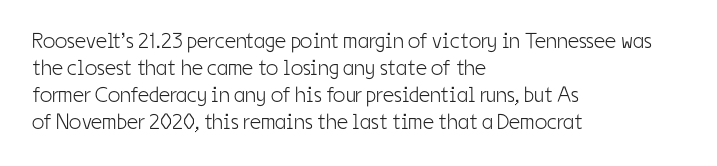
Honestly, the letter spacing is just normal — you wouldn't notice it. A student would call this left alignment; a typographer would say flush left, rag right. The font sits on the lighter half of the weight spectrum, regular included. Just letters on the line, the space beneath them empty.
